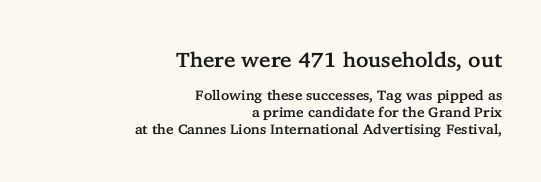
Q: Is the text italic (slanted)? A: No, it is upright.
Q: Is the text underlined? A: No.
Q: How is the paragraph aligned? A: Right-aligned.
Q: Is the spacing between letters normal or unusually wide? A: Normal.
Q: Which block of text is set in a larger size, the first (top) or the second (bottom)? A: The first (top) one.
